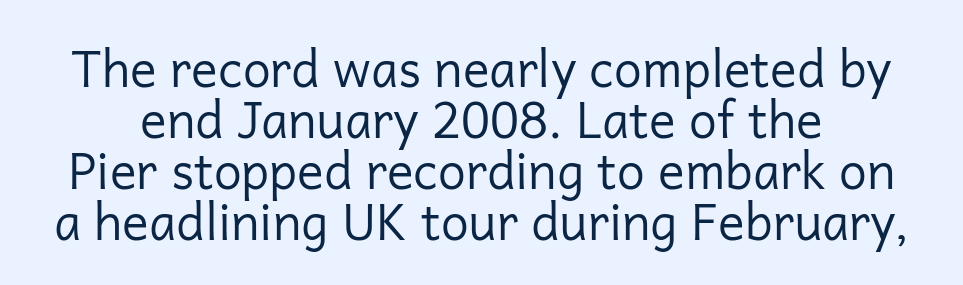
Q: Is the text bold? A: No.
Q: Is the text italic (slanted)? A: No, it is upright.
Q: Is the typeface a serif or a sans-serif typeface? A: Sans-serif.
Q: Is the text underlined? A: No.
Q: Is the spacing between letters normal or unusually wide? A: Normal.
Q: Is the spacing between lines tight, normal or loose? A: Tight.
Q: Width (condensed, normal, or wide)? A: Normal.
Q: Stroke contrast? A: Low.
Q: x-height? A: Medium.
Q: Monospaced? A: No.
